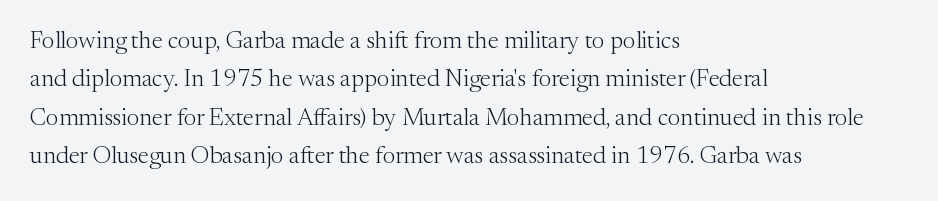
{"italic": "no", "bold": "no", "underline": "no", "align": "left", "line_spacing": "normal", "line_spacing_ratio": 1.6, "letter_spacing": "normal", "letter_spacing_em": 0.0, "glyph_px": 24}
